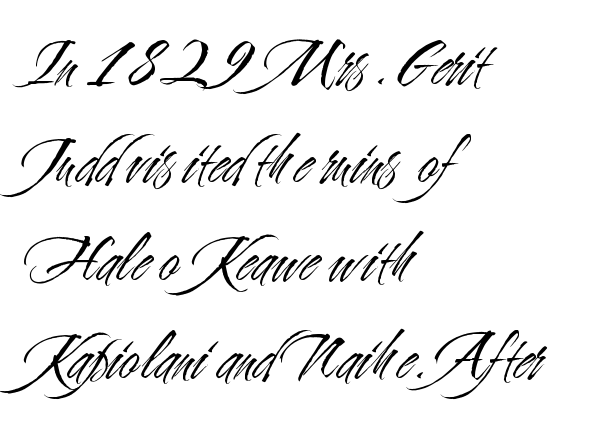
The image shows 70 px light, condensed sans-serif type; set left-aligned, normal line spacing (1.4x), normal letter spacing, not underlined; medium stroke contrast and a small x-height.
